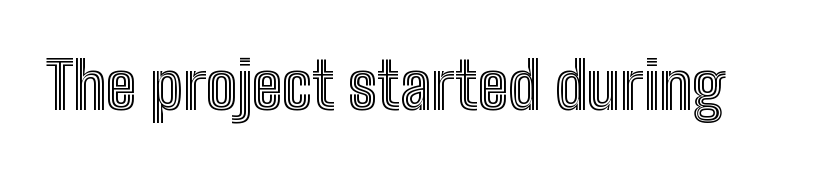
The image shows 65 px condensed type, upright; set normal letter spacing, not underlined; a medium x-height.
